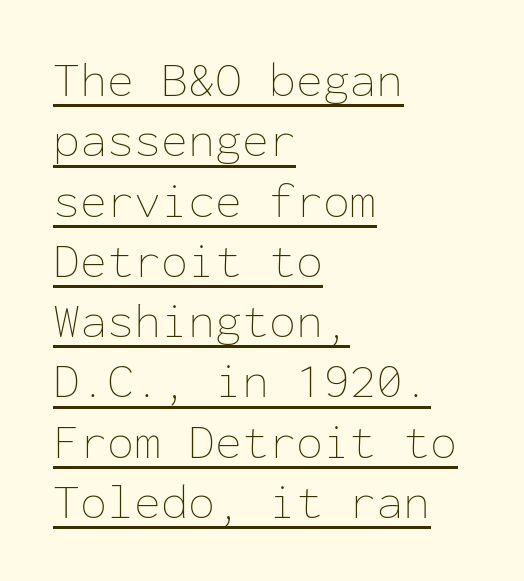
Q: Is the text bold? A: No.
Q: Is the text italic (slanted)? A: No, it is upright.
Q: Is the text underlined? A: Yes.
Q: How is the paragraph aligned? A: Left-aligned.
Q: Is the spacing between letters normal or unusually wide? A: Normal.
Q: Width (condensed, normal, or wide)? A: Normal.
Q: Stroke contrast? A: Low.
Q: x-height? A: Medium.
Q: Monospaced? A: Yes.
